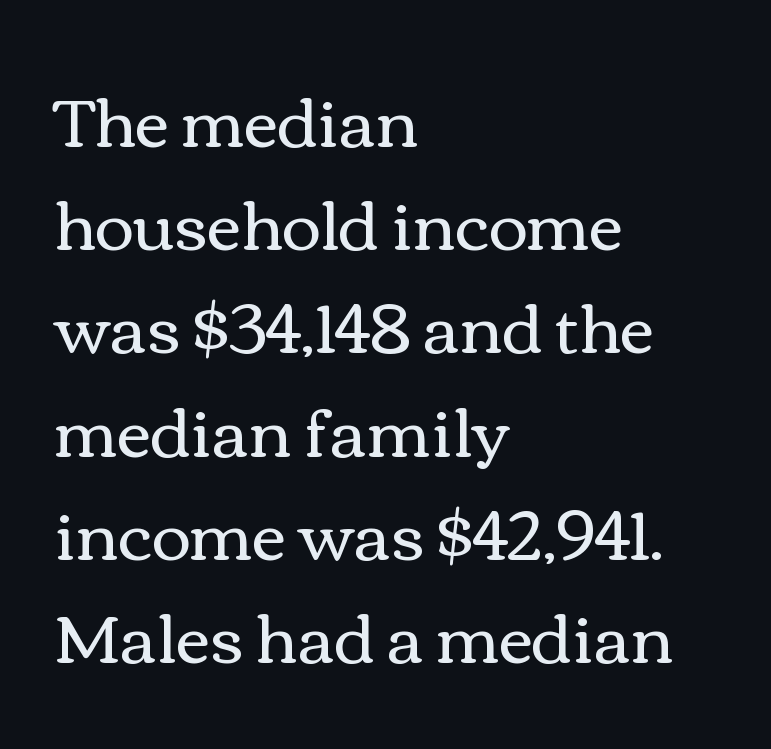
Q: Is the text bold? A: No.
Q: Is the text italic (slanted)? A: No, it is upright.
Q: Is the text underlined? A: No.
Q: How is the paragraph aligned? A: Left-aligned.
Q: Is the spacing between letters normal or unusually wide? A: Normal.
Q: Is the spacing between lines tight, normal or loose? A: Normal.
Q: Width (condensed, normal, or wide)? A: Wide.
Q: x-height? A: Medium.
Q: Monospaced? A: No.
